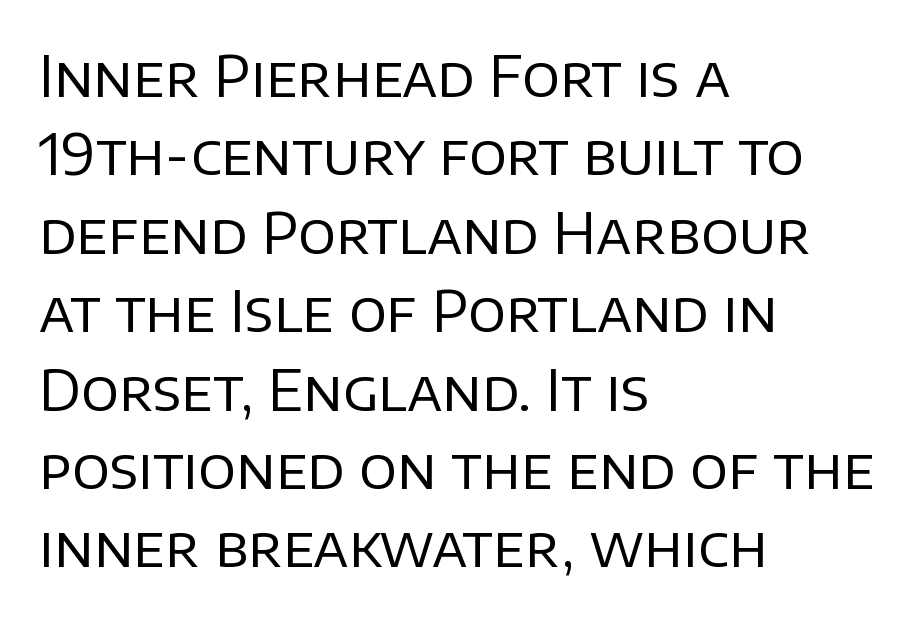
Note the varied advance widths — an 'i' is clearly narrower than an 'm'. The line texture is even and compact thanks to regular tracking. If you measured baseline to baseline, you'd find a middling distance. Nothing heavy about these letters — not bold at all. Type style note: lacks serifs.
